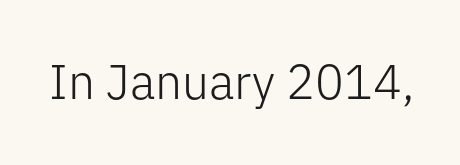
Q: Is the text bold? A: No.
Q: Is the text italic (slanted)? A: No, it is upright.
Q: Is the typeface a serif or a sans-serif typeface? A: Sans-serif.
Q: Is the text underlined? A: No.
Q: Is the spacing between letters normal or unusually wide? A: Normal.
Q: Width (condensed, normal, or wide)? A: Normal.
Q: Stroke contrast? A: Low.
Q: x-height? A: Medium.
Q: Monospaced? A: No.
